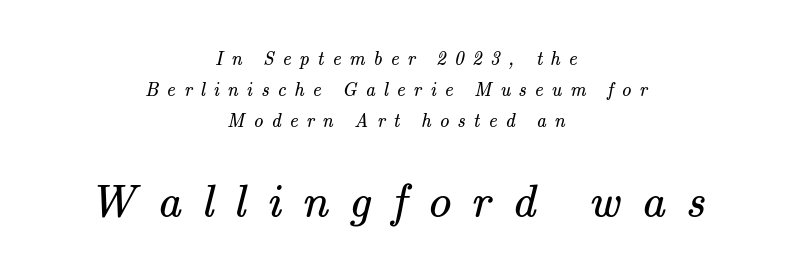
Q: Is the text bold? A: No.
Q: Is the typeface a serif or a sans-serif typeface? A: Serif.
Q: Is the text underlined? A: No.
Q: How is the paragraph aligned? A: Centered.
Q: Is the spacing between letters normal or unusually wide? A: Unusually wide.
Q: Is the spacing between lines tight, normal or loose? A: Normal.
Q: Which block of text is set in a larger size, the first (top) or the second (bottom)? A: The second (bottom) one.
Q: Width (condensed, normal, or wide)? A: Normal.
Q: Stroke contrast? A: Medium.
Q: x-height? A: Small.
Q: Monospaced? A: No.
